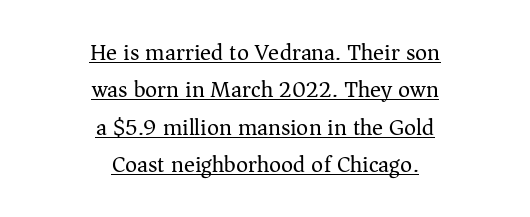
This sample uses plain, unmodified letter spacing. Interline gaps are of average width in this sample. The type sits square on the baseline with zero lean. Weight class: somewhere from thin through regular.
